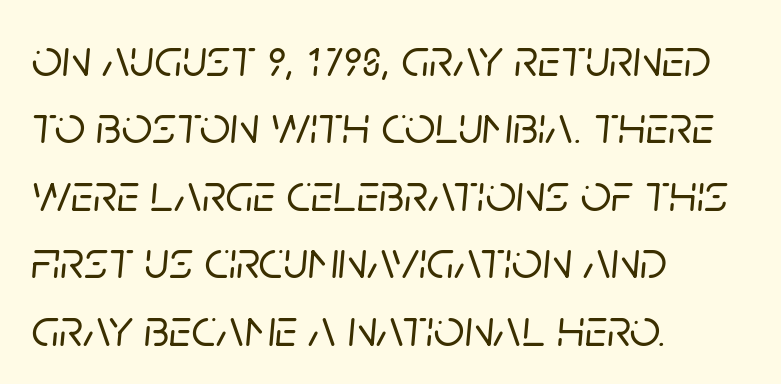
{"italic": "yes", "lean": "right", "slant_degrees": 5, "width": "normal", "stroke_contrast": "low", "x_height": "large", "monospaced": "no", "underline": "no", "align": "left", "line_spacing": "normal", "line_spacing_ratio": 1.25, "letter_spacing": "normal", "letter_spacing_em": 0.0, "glyph_px": 54}
